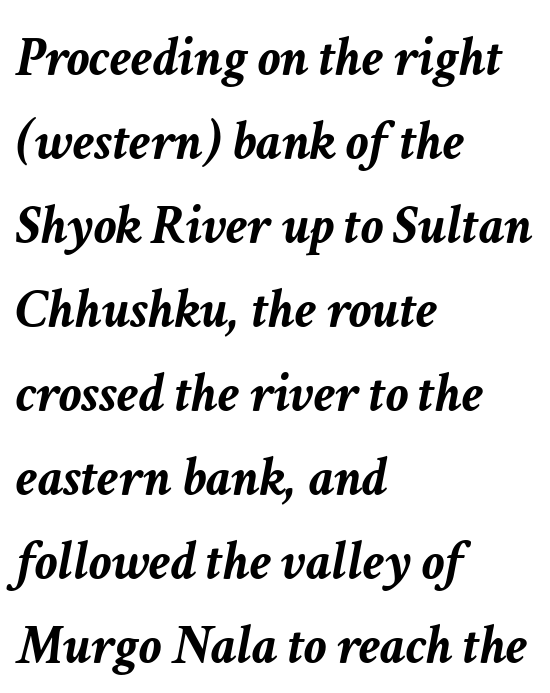
The image shows 56 px semibold type, italic (leaning right); set left-aligned, normal line spacing (1.5x), normal letter spacing, not underlined; low stroke contrast and a medium x-height.
